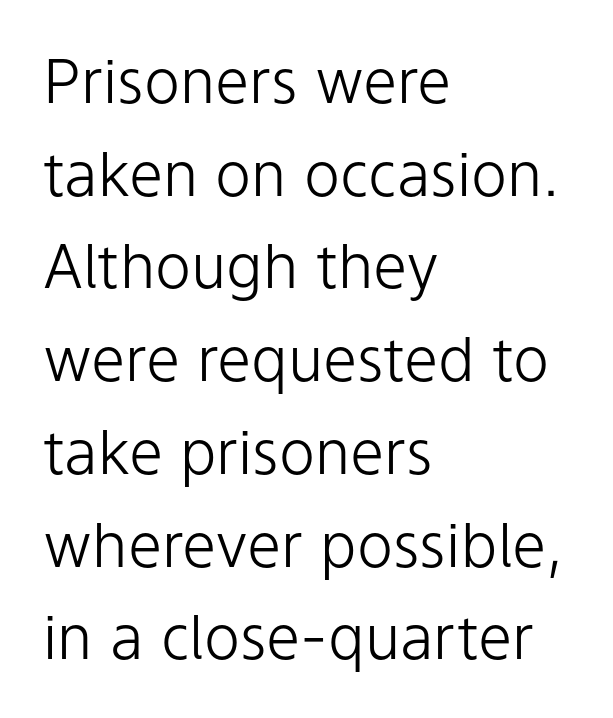
Q: Is the text bold? A: No.
Q: Is the text italic (slanted)? A: No, it is upright.
Q: Is the typeface a serif or a sans-serif typeface? A: Sans-serif.
Q: Is the text underlined? A: No.
Q: How is the paragraph aligned? A: Left-aligned.
Q: Is the spacing between letters normal or unusually wide? A: Normal.
Q: Is the spacing between lines tight, normal or loose? A: Normal.
Q: Width (condensed, normal, or wide)? A: Normal.
Q: Stroke contrast? A: Low.
Q: x-height? A: Medium.
Q: Monospaced? A: No.
